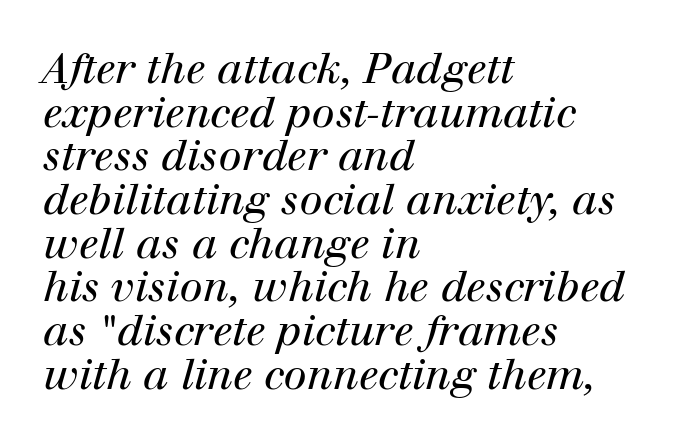
The image shows 42 px regular-weight serif type, italic (leaning right); set left-aligned, tight line spacing (1.04x), normal letter spacing, not underlined; high stroke contrast and a medium x-height.
